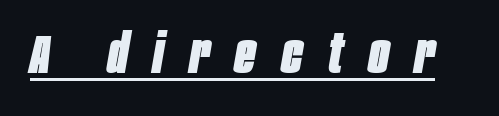
Yep, that's italic — everything's leaning. Glance below the letters and you will spot a drawn line. Short note: letters widely spaced. The passage shown is typed in a proportional face where columns would drift. Typographic density is high because the face is bold.
